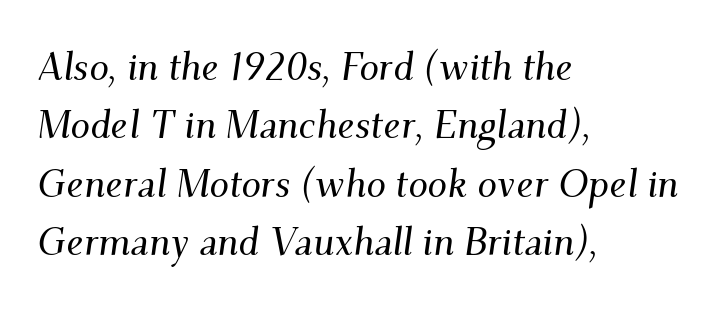
Characters follow at the spacing the type designer built in. Typeset ragged right — the left edge is the straight one. The lettering tilts uniformly, giving the passage an italic look. A typesetter would call this proportional, since set widths differ per character. The space between consecutive lines is moderate. The glyphs are unaccompanied by any horizontal stroke below them.
